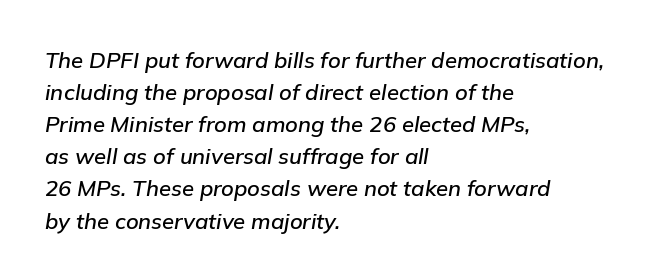
The image shows 22 px text type, italic (leaning right); set left-aligned, normal line spacing (1.46x), normal letter spacing, not underlined.
